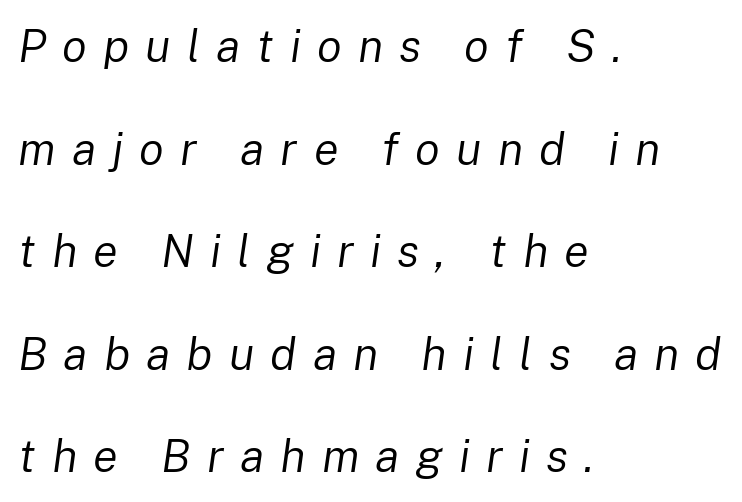
Short note: letters widely spaced. How would I describe the line gaps? Wide and relaxed. Type without underlining. The paragraph has a hard left edge and a soft right edge. Weight class: somewhere from thin through regular.
